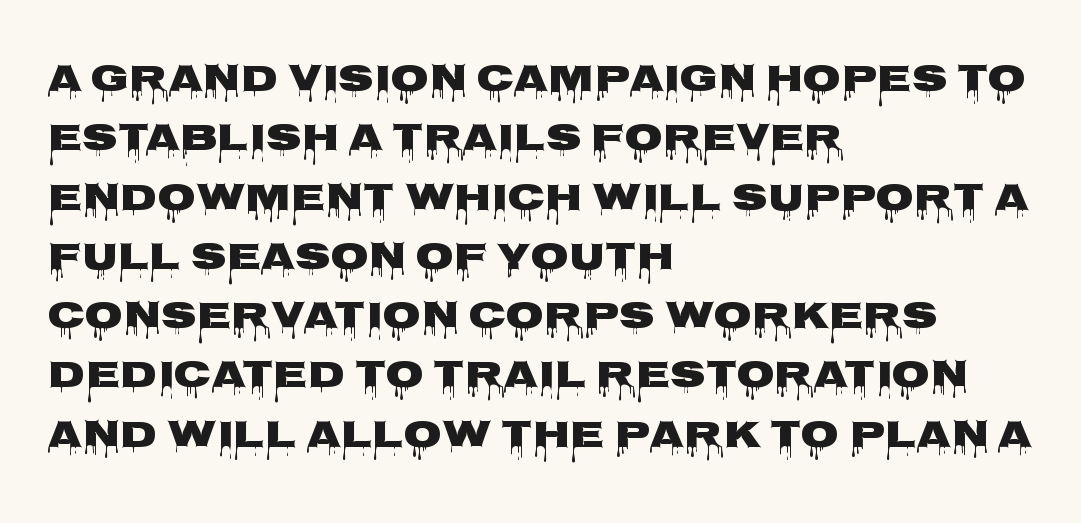
The image shows 39 px heavy, wide sans-serif type, upright; set left-aligned, normal line spacing (1.52x), normal letter spacing, not underlined; low stroke contrast and a large x-height.
